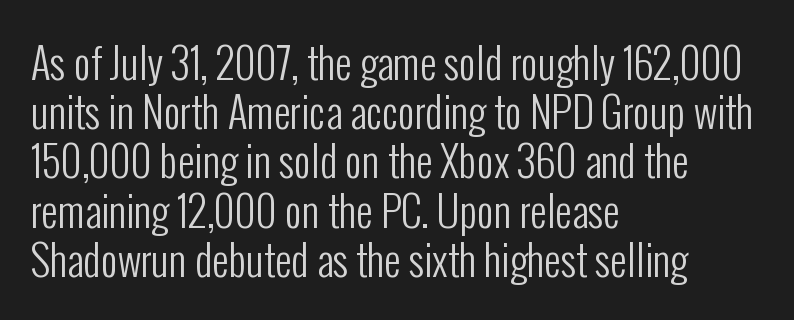
Q: Is the text bold? A: No.
Q: Is the text italic (slanted)? A: No, it is upright.
Q: Is the typeface a serif or a sans-serif typeface? A: Sans-serif.
Q: Is the text underlined? A: No.
Q: How is the paragraph aligned? A: Left-aligned.
Q: Is the spacing between letters normal or unusually wide? A: Normal.
Q: Width (condensed, normal, or wide)? A: Condensed.
Q: Stroke contrast? A: Low.
Q: x-height? A: Medium.
Q: Monospaced? A: No.
